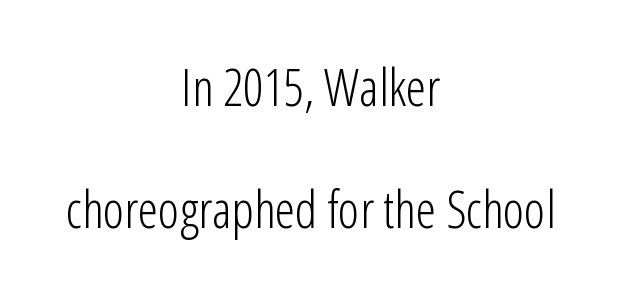
{"serif": "no", "italic": "no", "bold": "no", "weight": "light", "width": "condensed", "stroke_contrast": "low", "x_height": "medium", "monospaced": "no", "underline": "no", "align": "center", "line_spacing": "loose", "line_spacing_ratio": 2.4, "letter_spacing": "normal", "letter_spacing_em": 0.0, "glyph_px": 51}
